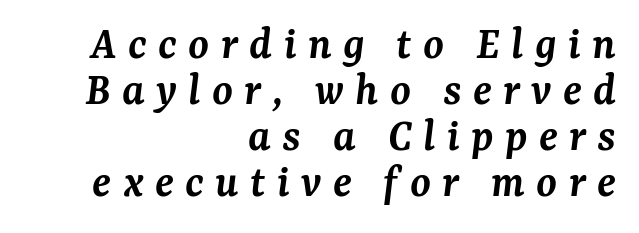
{"serif": "yes", "italic": "yes", "lean": "right", "slant_degrees": 7, "bold": "semi", "weight": "semibold", "width": "normal", "stroke_contrast": "medium", "x_height": "medium", "monospaced": "no", "underline": "no", "align": "right", "line_spacing": "tight", "line_spacing_ratio": 0.98, "letter_spacing": "wide", "letter_spacing_em": 0.24, "glyph_px": 47}
